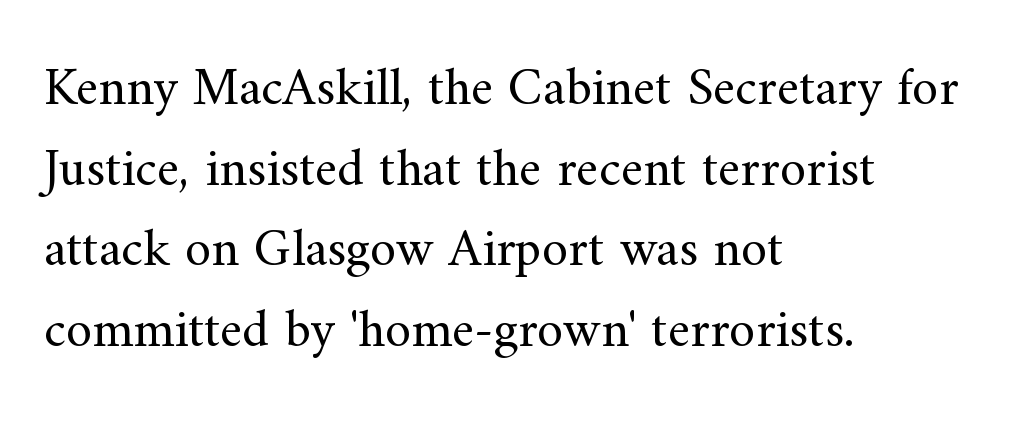
The image shows 53 px regular-weight serif type, upright; set left-aligned, normal line spacing (1.52x), normal letter spacing, not underlined; medium stroke contrast and a small x-height.
